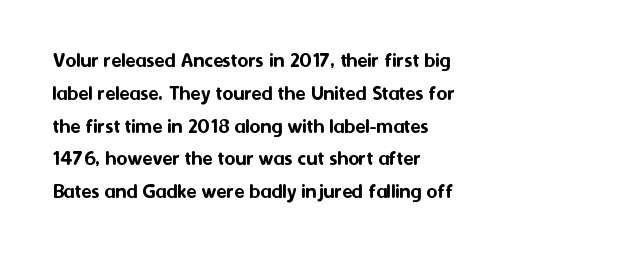
{"italic": "no", "underline": "no", "align": "left", "line_spacing": "normal", "line_spacing_ratio": 1.56, "letter_spacing": "normal", "letter_spacing_em": 0.0, "glyph_px": 21}
